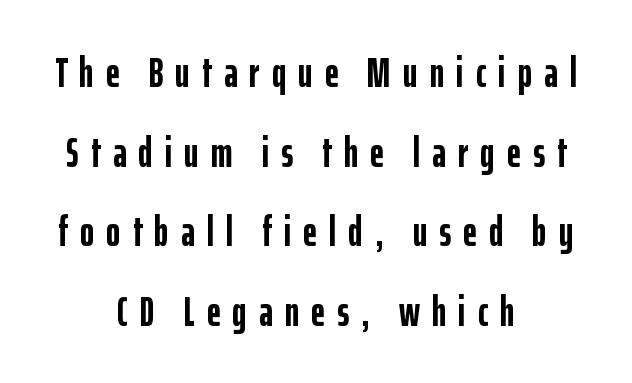
The image shows 43 px semibold, condensed sans-serif type, upright; set centered, line spacing 1.85x, unusually wide letter spacing (+0.28 em), not underlined; low stroke contrast and a medium x-height.
